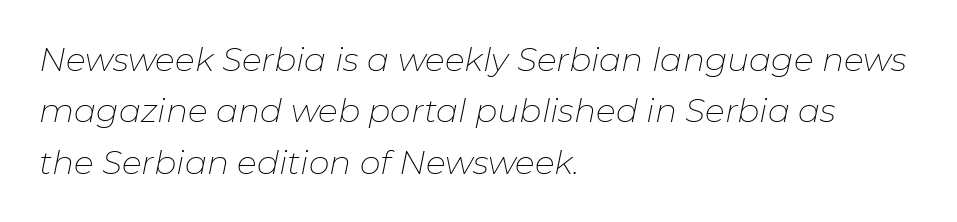
The image shows 33 px thin type, italic (leaning right); set left-aligned, normal line spacing (1.56x), normal letter spacing, not underlined; low stroke contrast and a medium x-height.
